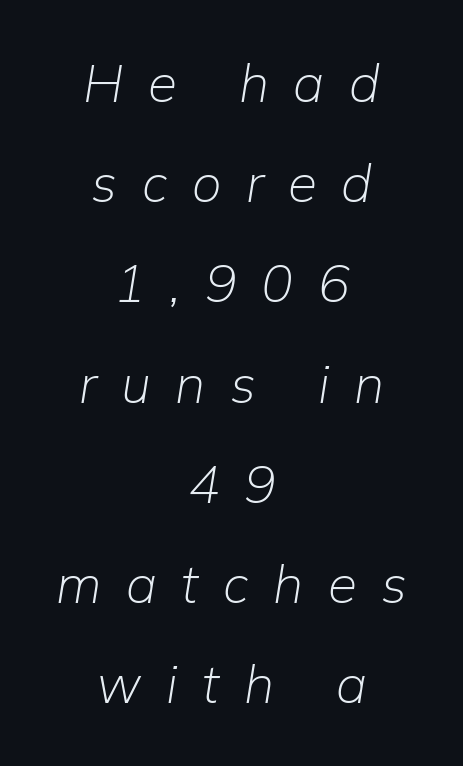
The image shows 53 px light type, italic (leaning right); set centered, line spacing 1.89x, unusually wide letter spacing (+0.46 em), not underlined; low stroke contrast and a medium x-height.
